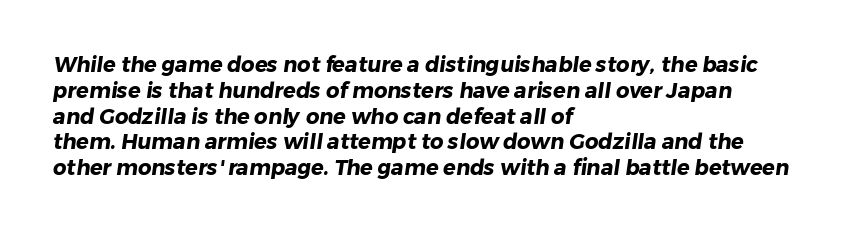
Q: Is the text bold? A: Yes.
Q: Is the text underlined? A: No.
Q: How is the paragraph aligned? A: Left-aligned.
Q: Is the spacing between letters normal or unusually wide? A: Normal.
